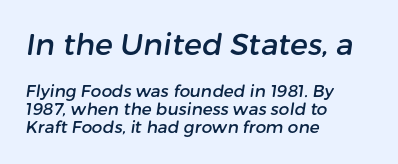
Q: Is the typeface a serif or a sans-serif typeface? A: Sans-serif.
Q: Is the text underlined? A: No.
Q: How is the paragraph aligned? A: Left-aligned.
Q: Is the spacing between letters normal or unusually wide? A: Normal.
Q: Is the spacing between lines tight, normal or loose? A: Tight.
Q: Which block of text is set in a larger size, the first (top) or the second (bottom)? A: The first (top) one.
Q: Width (condensed, normal, or wide)? A: Normal.
Q: Stroke contrast? A: Low.
Q: x-height? A: Medium.
Q: Monospaced? A: No.
